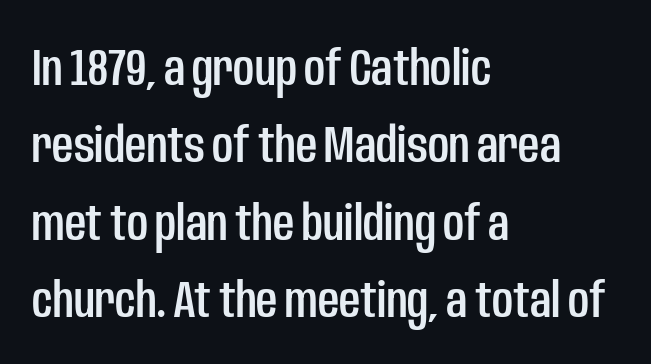
Rule under the text: the space is simply empty. One-word summary of the alignment: left. This is roman type, the default non-slanted kind. The glyphs in this specimen are sans serif. Spacing between characters is what you'd get straight out of the box.
